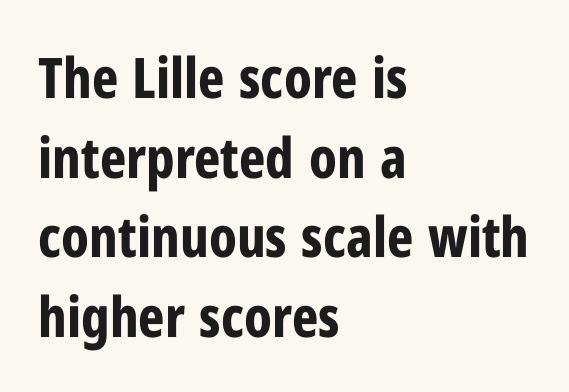
The face used here is proportionally spaced, like ordinary book or web type. Caption: standard tracking, unaltered. No italicization has been applied; the sample stays upright. Which margin do the lines hug? The left one — the right edge is uneven.
